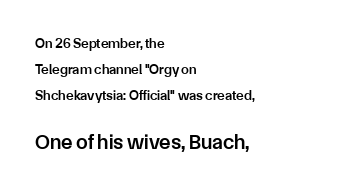
Q: Is the text bold? A: Semi-bold.
Q: Is the text italic (slanted)? A: No, it is upright.
Q: Is the text underlined? A: No.
Q: How is the paragraph aligned? A: Left-aligned.
Q: Is the spacing between letters normal or unusually wide? A: Normal.
Q: Which block of text is set in a larger size, the first (top) or the second (bottom)? A: The second (bottom) one.
